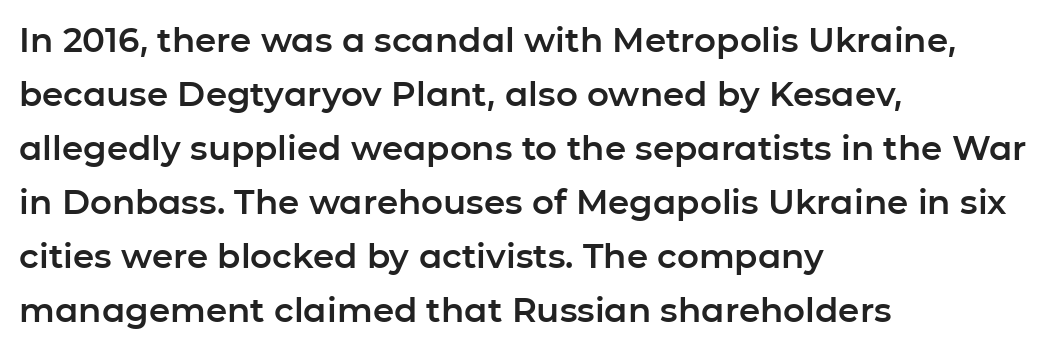
Q: Is the text italic (slanted)? A: No, it is upright.
Q: Is the typeface a serif or a sans-serif typeface? A: Sans-serif.
Q: Is the text underlined? A: No.
Q: How is the paragraph aligned? A: Left-aligned.
Q: Is the spacing between letters normal or unusually wide? A: Normal.
Q: Is the spacing between lines tight, normal or loose? A: Normal.
Q: Width (condensed, normal, or wide)? A: Normal.
Q: Stroke contrast? A: Low.
Q: x-height? A: Medium.
Q: Monospaced? A: No.
